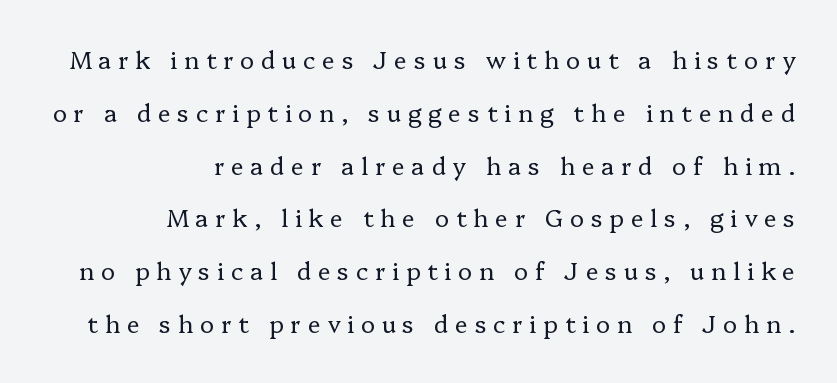
The image shows 24 px text type, upright; set right-aligned, loose line spacing (2.2x), unusually wide letter spacing (+0.28 em), not underlined.
